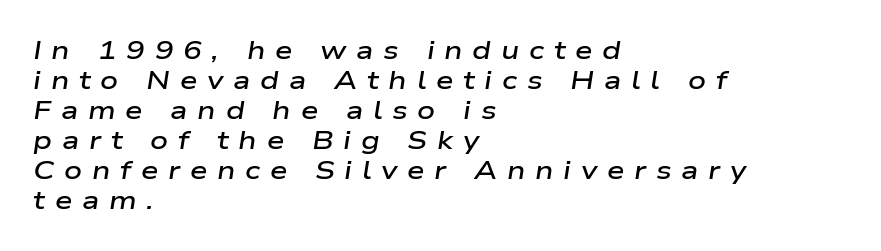
Q: Is the text bold? A: Semi-bold.
Q: Is the text italic (slanted)? A: Yes, it leans right by about 9 degrees.
Q: Is the text underlined? A: No.
Q: How is the paragraph aligned? A: Left-aligned.
Q: Is the spacing between letters normal or unusually wide? A: Unusually wide.
